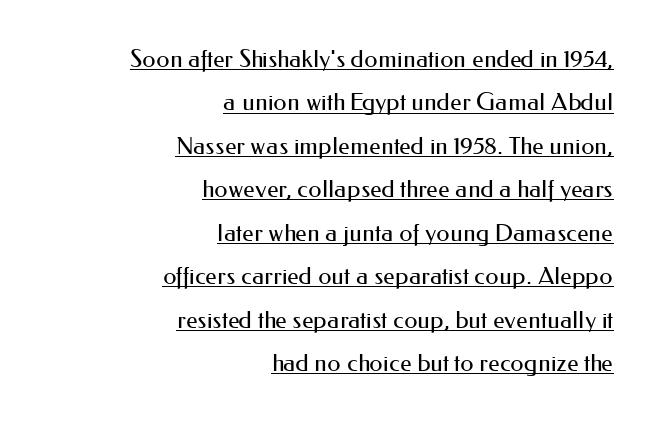
Q: Is the text bold? A: No.
Q: Is the text italic (slanted)? A: No, it is upright.
Q: Is the text underlined? A: Yes.
Q: How is the paragraph aligned? A: Right-aligned.
Q: Is the spacing between letters normal or unusually wide? A: Normal.
